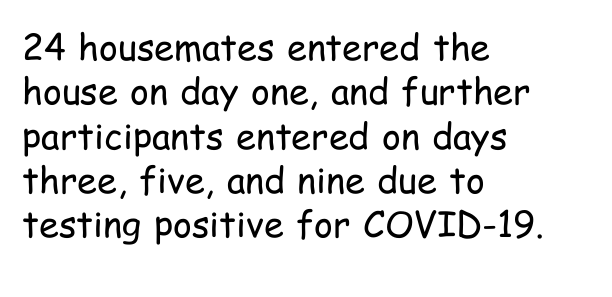
{"serif": "no", "italic": "no", "bold": "no", "weight": "regular", "width": "condensed", "stroke_contrast": "low", "x_height": "medium", "monospaced": "no", "underline": "no", "align": "left", "line_spacing_ratio": 1.23, "letter_spacing": "normal", "letter_spacing_em": 0.0, "glyph_px": 36}
